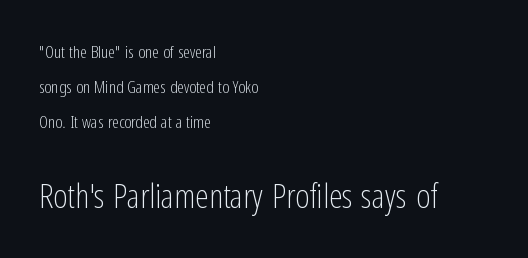
Honestly, the letter spacing is just normal — you wouldn't notice it. Do the letters lean? They stand straight. Letterform terminals end flat and unadorned throughout the passage. Spacing verdict: proportional, widths tailored to each character. No word sits above an underline. Weight: not bold — regular or lighter.
